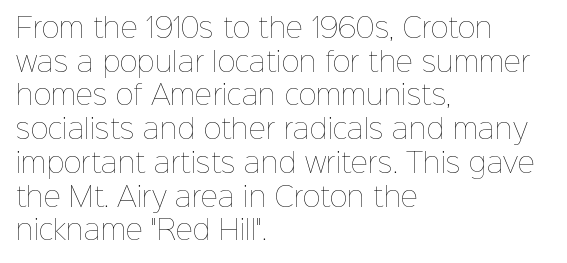
Whoever set this chose a conventional vertical rhythm. Each stroke keeps to a modest, everyday thickness or less. Is there any slant? The stems are plumb. Any mark beneath the type? The region is blank. Horizontal alignment here is leftward, the default for most running prose.
